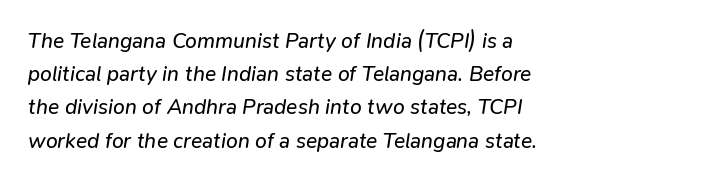
Q: Is the text bold? A: No.
Q: Is the text italic (slanted)? A: Yes, it leans right by about 9 degrees.
Q: Is the text underlined? A: No.
Q: How is the paragraph aligned? A: Left-aligned.
Q: Is the spacing between letters normal or unusually wide? A: Normal.
Q: Is the spacing between lines tight, normal or loose? A: Normal.
